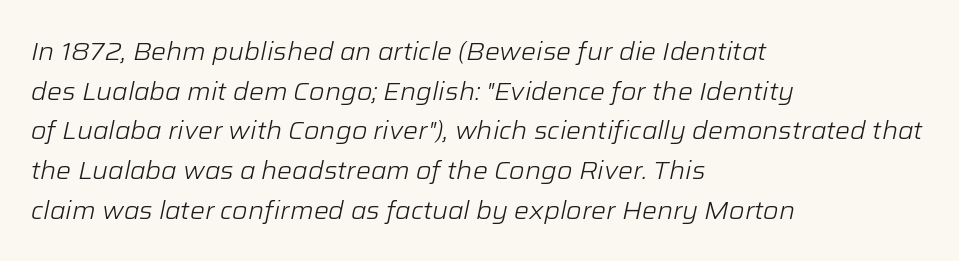
{"italic": "yes", "lean": "right", "slant_degrees": 12, "bold": "no", "underline": "no", "align": "left", "line_spacing": "normal", "line_spacing_ratio": 1.59, "letter_spacing": "normal", "letter_spacing_em": 0.0, "glyph_px": 25}
